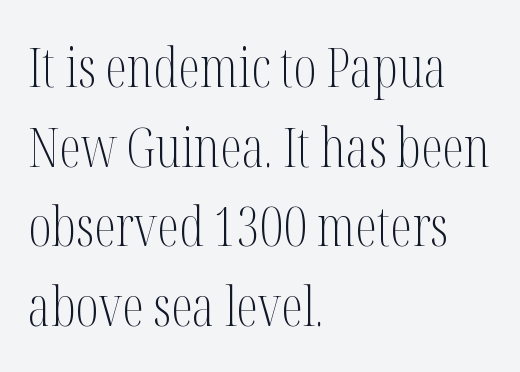
The image shows 55 px light, condensed serif type, upright; set left-aligned, normal line spacing (1.45x), normal letter spacing, not underlined; medium stroke contrast and a medium x-height.
